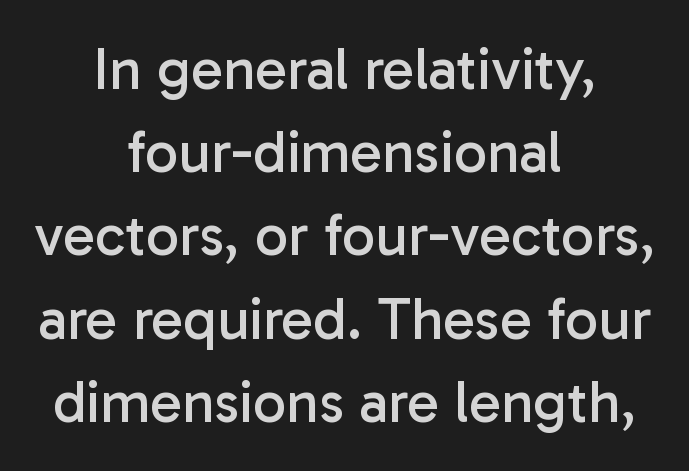
The image shows 59 px regular-weight sans-serif type, upright; set centered, normal line spacing (1.41x), normal letter spacing, not underlined; low stroke contrast and a medium x-height.
